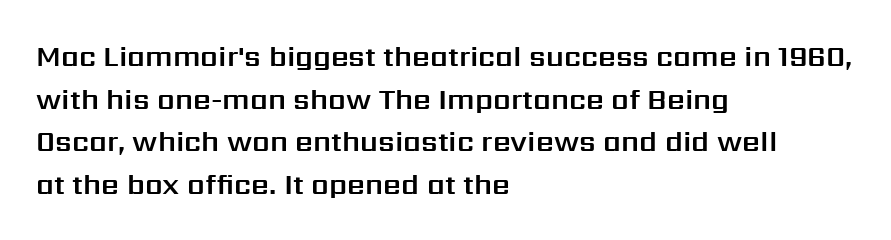
{"serif": "no", "italic": "no", "width": "normal", "stroke_contrast": "medium", "x_height": "medium", "monospaced": "no", "underline": "no", "align": "left", "line_spacing": "normal", "line_spacing_ratio": 1.52, "letter_spacing": "normal", "letter_spacing_em": 0.0, "glyph_px": 28}
